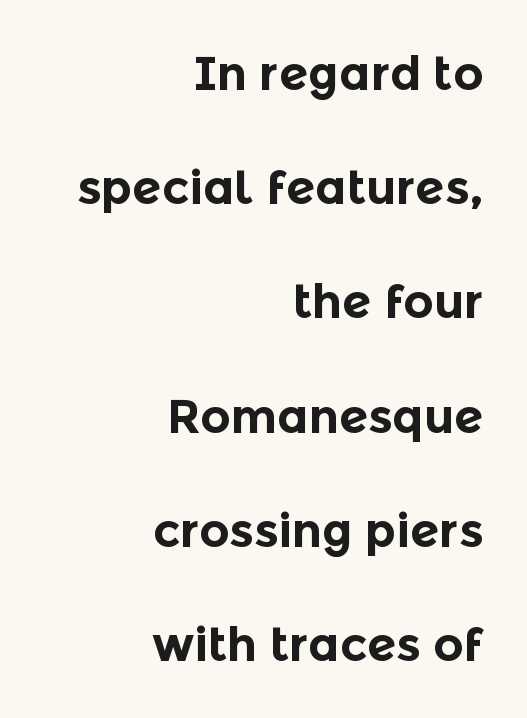
Designer's note — italics off, roman on. Proportional: the letters do not fall into vertical columns. Does the leading feel generous? Absolutely, it's lavish. Descender tails drop into unmarked territory. Pretty heavy lettering here — definitely bold. Serifs: no, the terminals of the letterforms are clean.
